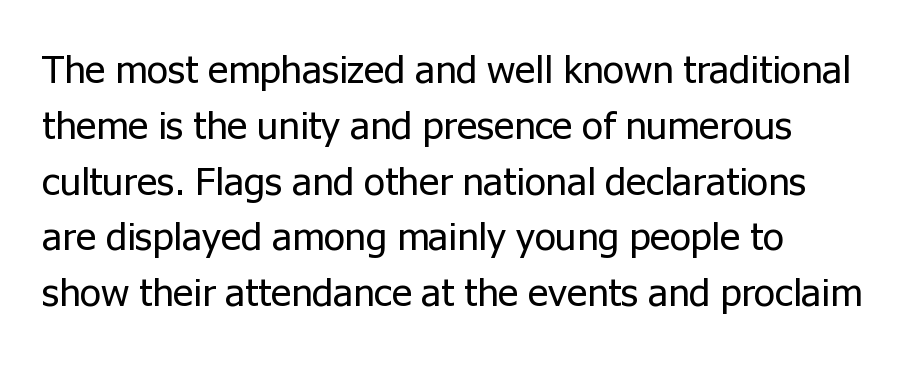
The image shows 39 px regular-weight sans-serif type, upright; set normal line spacing (1.43x), normal letter spacing, not underlined; low stroke contrast and a medium x-height.
